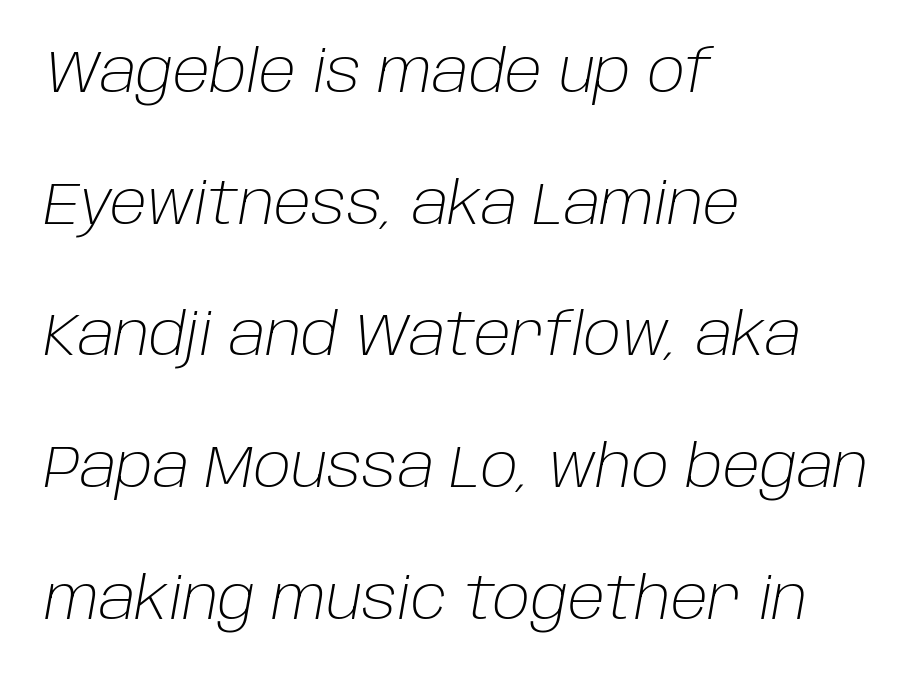
{"italic": "yes", "lean": "right", "slant_degrees": 10, "bold": "no", "weight": "light", "width": "normal", "stroke_contrast": "low", "x_height": "large", "monospaced": "no", "underline": "no", "align": "left", "line_spacing": "loose", "line_spacing_ratio": 2.27, "letter_spacing": "normal", "letter_spacing_em": 0.0, "glyph_px": 58}
